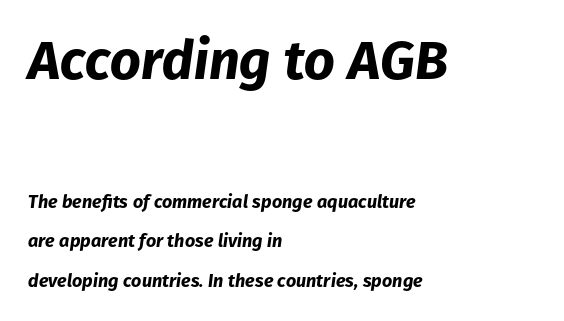
The space directly below the letters is spotless. Rows of type keep a wide berth in the vertical direction. This sample is left-justified, so line endings fall wherever the words run out. Each letter keeps its own natural width here, so spacing adapts to shape. Italic? Definitely — the glyphs are oblique. This sample uses plain, unmodified letter spacing.
